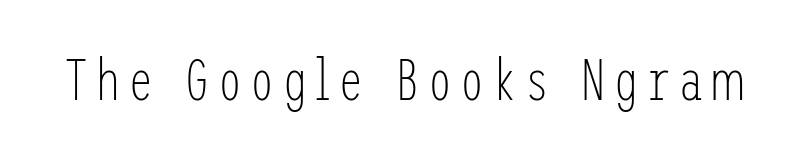
The characters display no serif detailing; their extremities are plain. Is the stroke heavy? The answer is a plain regular-or-lighter. Letters rest on an invisible, unmarked baseline. Notice how the stems are strictly vertical — no italics here.
